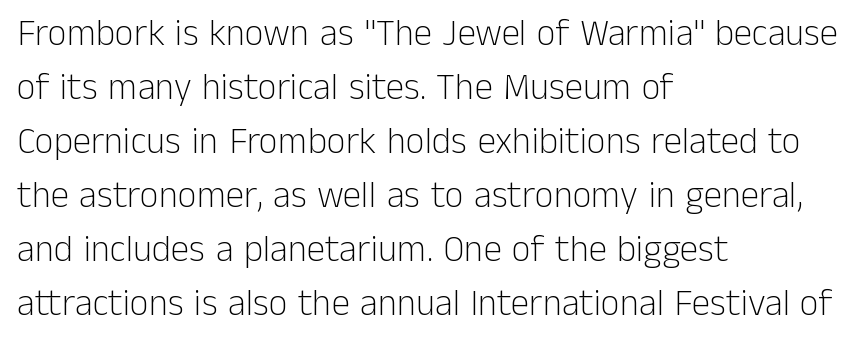
Q: Is the text bold? A: No.
Q: Is the text italic (slanted)? A: No, it is upright.
Q: Is the typeface a serif or a sans-serif typeface? A: Sans-serif.
Q: Is the text underlined? A: No.
Q: How is the paragraph aligned? A: Left-aligned.
Q: Is the spacing between letters normal or unusually wide? A: Normal.
Q: Is the spacing between lines tight, normal or loose? A: Normal.
Q: Width (condensed, normal, or wide)? A: Normal.
Q: Stroke contrast? A: Low.
Q: x-height? A: Medium.
Q: Monospaced? A: No.
